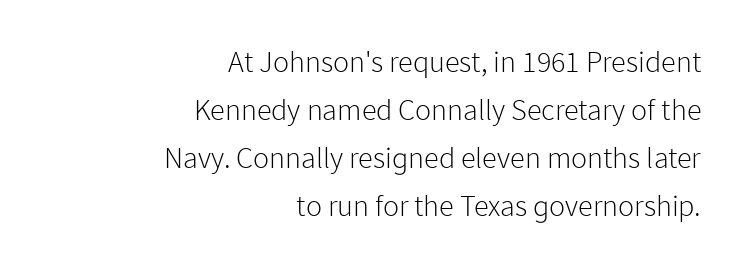
{"serif": "no", "italic": "no", "bold": "no", "weight": "light", "width": "normal", "stroke_contrast": "low", "x_height": "medium", "monospaced": "no", "underline": "no", "align": "right", "line_spacing": "normal", "line_spacing_ratio": 1.6, "letter_spacing": "normal", "letter_spacing_em": 0.0, "glyph_px": 30}
